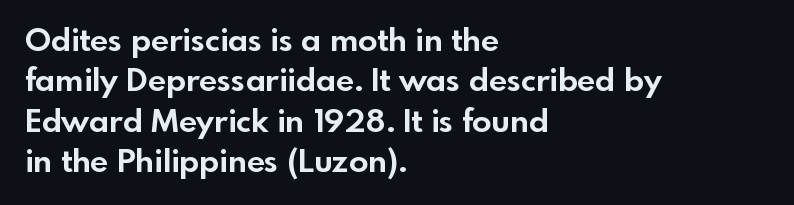
The image shows 32 px bold sans-serif type, upright; set left-aligned, normal line spacing (1.26x), normal letter spacing, not underlined; a small x-height.
